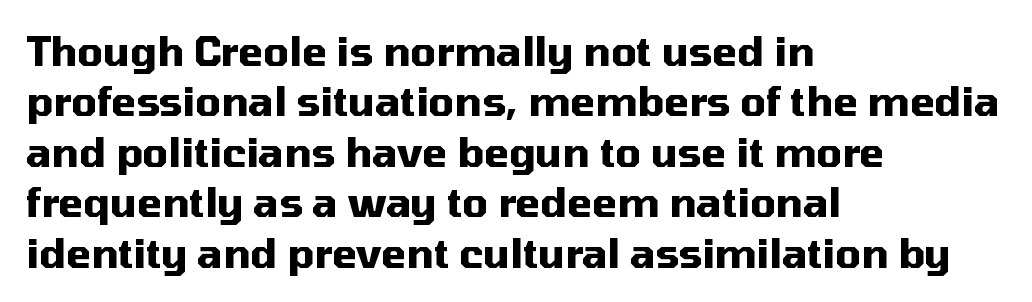
The image shows 40 px heavy sans-serif type, upright; set left-aligned, normal line spacing (1.26x), normal letter spacing, not underlined; medium stroke contrast and a medium x-height.
